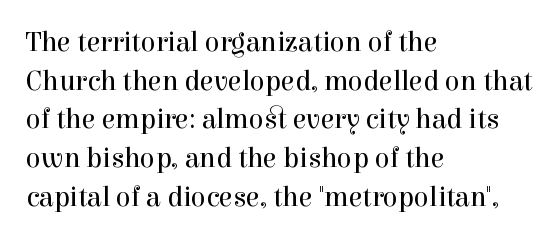
Q: Is the text bold? A: No.
Q: Is the text italic (slanted)? A: No, it is upright.
Q: Is the typeface a serif or a sans-serif typeface? A: Serif.
Q: Is the text underlined? A: No.
Q: How is the paragraph aligned? A: Left-aligned.
Q: Is the spacing between letters normal or unusually wide? A: Normal.
Q: Is the spacing between lines tight, normal or loose? A: Normal.
Q: Width (condensed, normal, or wide)? A: Normal.
Q: x-height? A: Medium.
Q: Monospaced? A: No.
